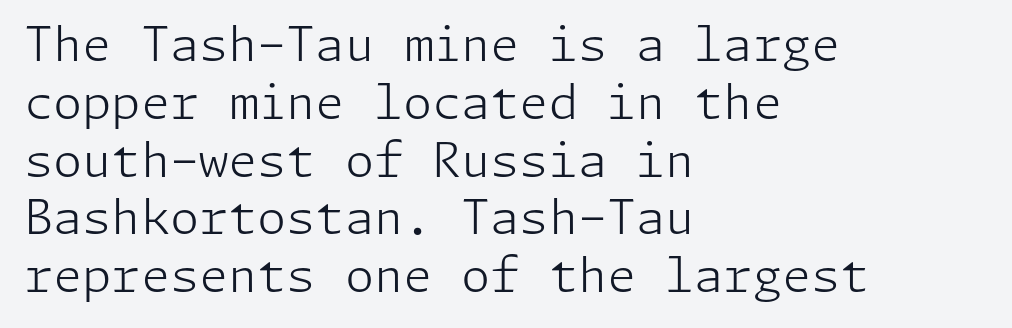
Q: Is the text bold? A: No.
Q: Is the text italic (slanted)? A: No, it is upright.
Q: Is the typeface a serif or a sans-serif typeface? A: Sans-serif.
Q: Is the text underlined? A: No.
Q: How is the paragraph aligned? A: Left-aligned.
Q: Is the spacing between letters normal or unusually wide? A: Normal.
Q: Width (condensed, normal, or wide)? A: Normal.
Q: Stroke contrast? A: Low.
Q: x-height? A: Medium.
